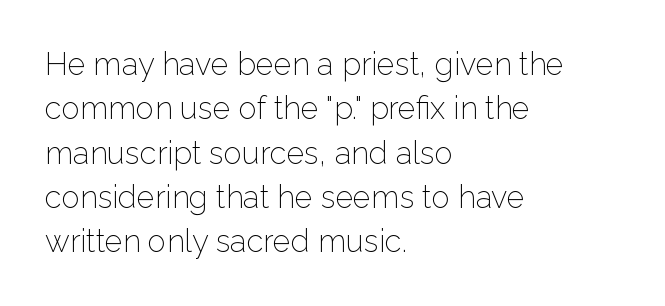
The image shows 31 px light sans-serif type, upright; set left-aligned, normal line spacing (1.43x), normal letter spacing, not underlined; low stroke contrast and a medium x-height.
